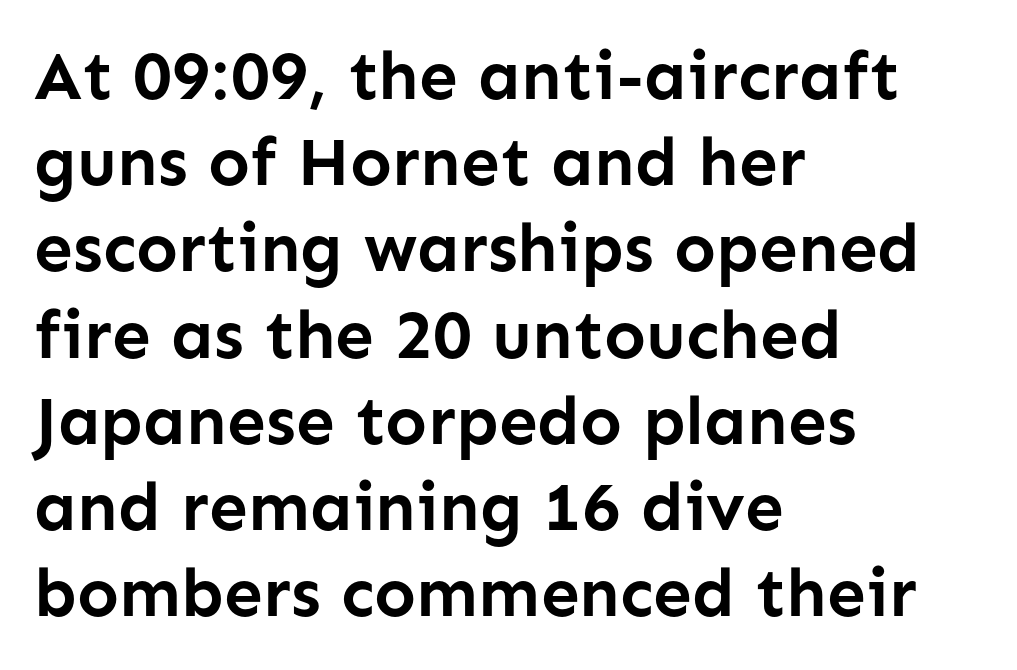
Interline gaps are of average width in this sample. A full-strength bold gives these letters their thick strokes. Grotesque or geometric, the face here clearly has no serifs. The gaps between neighbouring characters are ordinary and unremarkable. Bare-footed words on every line. Spacing verdict: proportional, widths tailored to each character.
